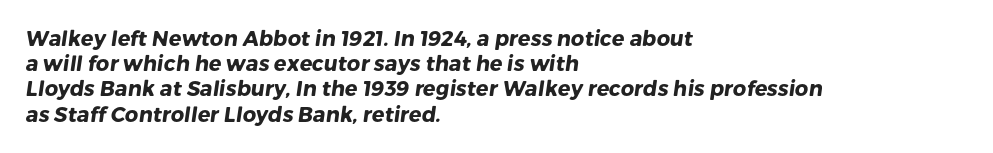
A clean baseline with only descenders dipping below it. Plenty of ink on the page — the face is bold. The lines in this sample share a left origin and differ only in where they stop. Default kerning and tracking; the words read as compact shapes.
